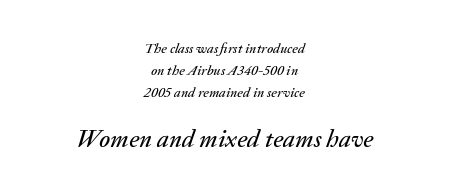
{"italic": "yes", "lean": "right", "slant_degrees": 20, "underline": "no", "align": "center", "line_spacing": "normal", "line_spacing_ratio": 1.56, "letter_spacing": "normal", "letter_spacing_em": 0.0, "larger_block": "second", "size_ratio": 1.79, "glyph_px": 25}
